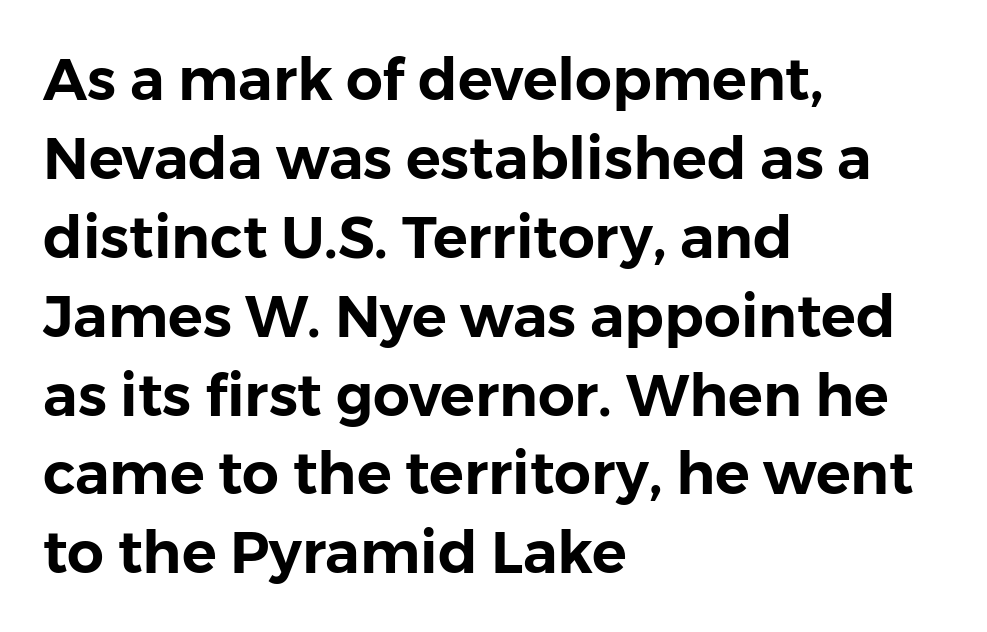
The image shows 58 px sans-serif type, upright; set left-aligned, normal line spacing (1.36x), normal letter spacing, not underlined; low stroke contrast and a medium x-height.
